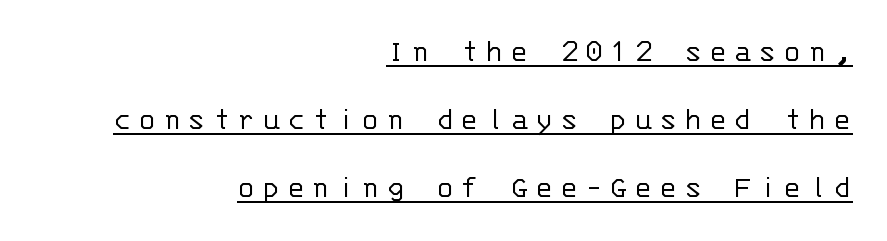
{"serif": "no", "italic": "no", "bold": "no", "weight": "light", "width": "normal", "stroke_contrast": "low", "x_height": "large", "monospaced": "yes", "underline": "yes", "align": "right", "line_spacing": "loose", "line_spacing_ratio": 2.0, "glyph_px": 34}
